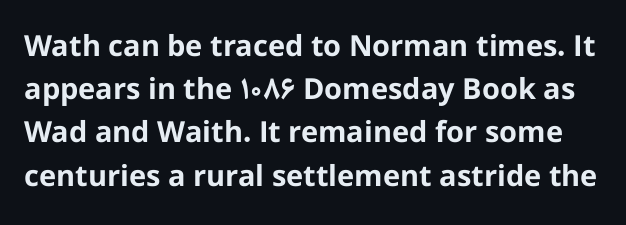
This sample has the flowing, uneven cadence of proportional lettering. The rendering uses a bold face; every stroke is thick and dark. The tracking reads as untouched default to a designer's eye. A typesetter would label this face a sans. Baseline-to-baseline distance is the conventional proportion of letter height.
